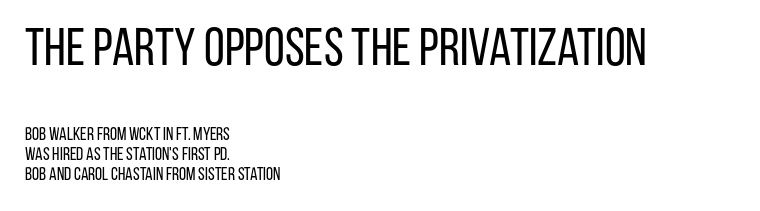
Typeset ragged right — the left edge is the straight one. Whoever set this made the first block the dominant, larger element. This rendering employs a face without finishing strokes, i.e., a sans-serif. No heavy texture on the line: the type isn't bold. Inter-character spacing is left at the font's built-in metrics. The zone under the glyphs is completely vacant.
